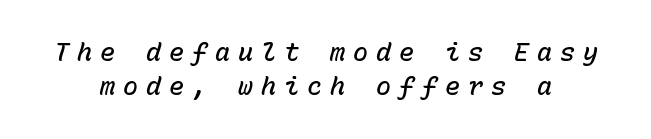
The image shows 25 px text type, italic (leaning right); set normal line spacing (1.36x), unusually wide letter spacing (+0.32 em), not underlined.
